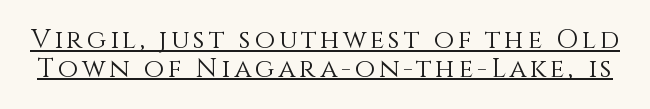
Does the leading feel generous? Not at all — it's pinched. Notice how the stems are strictly vertical — no italics here. The rendered words wear a rule along their underside. No extra ink here — the face is not bold.
